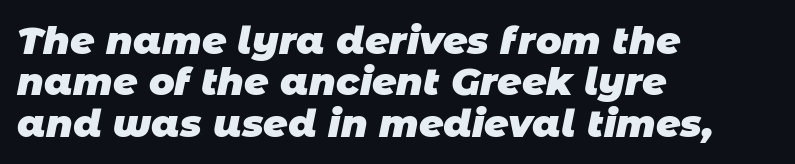
This block would grow much taller if given ordinary leading; it's compressed now. Set as a true bold cut, around the 700 mark. Type style note: lacks serifs. Any mark beneath the type? The region is blank. Tracking here is standard; glyphs follow each other at the usual distance. Notice how the passage keeps a crisp vertical edge on the left only.
